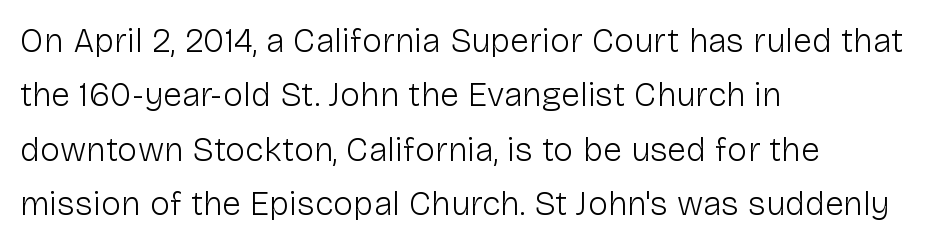
Q: Is the text bold? A: No.
Q: Is the text italic (slanted)? A: No, it is upright.
Q: Is the typeface a serif or a sans-serif typeface? A: Sans-serif.
Q: Is the text underlined? A: No.
Q: How is the paragraph aligned? A: Left-aligned.
Q: Is the spacing between letters normal or unusually wide? A: Normal.
Q: Is the spacing between lines tight, normal or loose? A: Normal.
Q: Width (condensed, normal, or wide)? A: Normal.
Q: Stroke contrast? A: Low.
Q: x-height? A: Medium.
Q: Monospaced? A: No.
